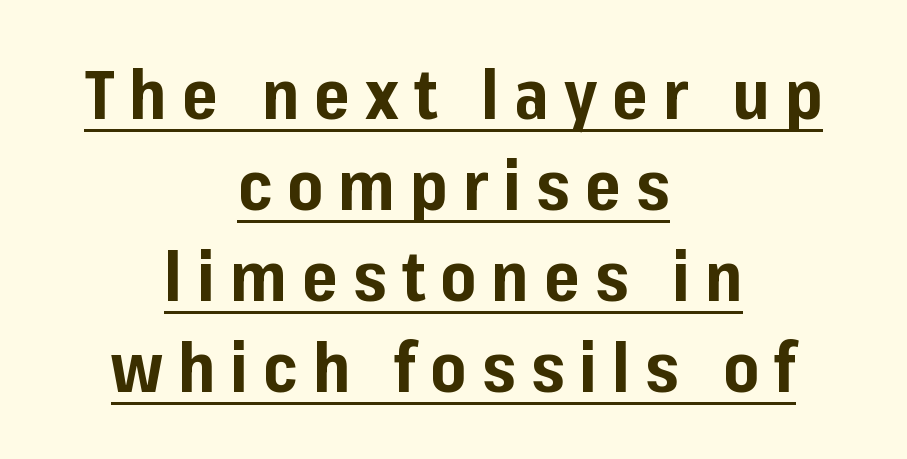
{"serif": "no", "italic": "no", "bold": "yes", "weight": "bold", "width": "normal", "stroke_contrast": "low", "x_height": "medium", "monospaced": "no", "underline": "yes", "align": "center", "line_spacing": "normal", "line_spacing_ratio": 1.34, "letter_spacing": "wide", "letter_spacing_em": 0.22, "glyph_px": 68}
